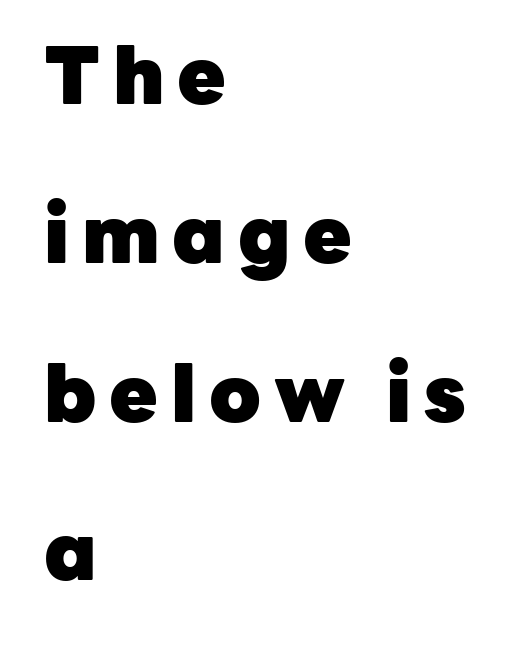
Q: Is the text bold? A: Yes.
Q: Is the text italic (slanted)? A: No, it is upright.
Q: Is the typeface a serif or a sans-serif typeface? A: Sans-serif.
Q: Is the text underlined? A: No.
Q: How is the paragraph aligned? A: Left-aligned.
Q: Is the spacing between lines tight, normal or loose? A: Loose.
Q: Width (condensed, normal, or wide)? A: Normal.
Q: Stroke contrast? A: Low.
Q: x-height? A: Medium.
Q: Monospaced? A: No.
